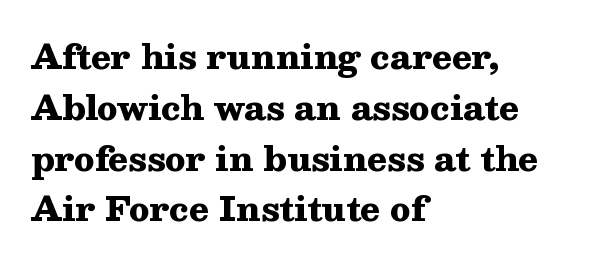
Is there much room between lines? A standard amount, neither cramped nor airy. The rag falls on the right side of this text block. Here the designer chose a conventional face with non-uniform glyph widths. On the weight axis this lands at bold, roughly 700. The font family rendered here belongs to the serif group.
